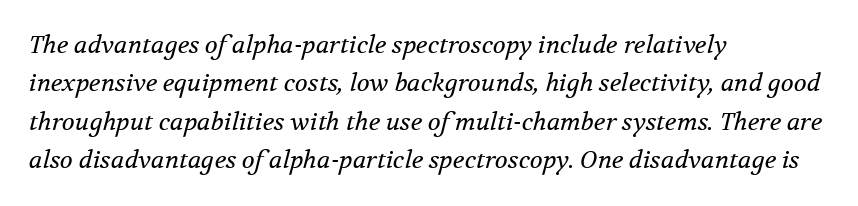
{"italic": "yes", "lean": "right", "slant_degrees": 12, "bold": "no", "underline": "no", "align": "left", "line_spacing": "normal", "line_spacing_ratio": 1.6, "letter_spacing": "normal", "letter_spacing_em": 0.0, "glyph_px": 24}
